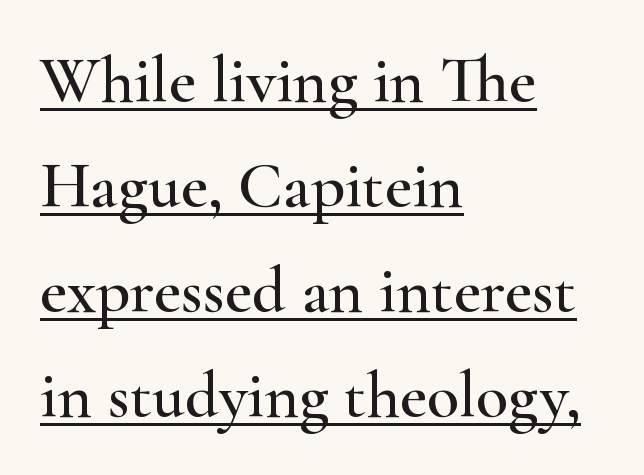
The space between consecutive lines is moderate. You can tell from the footed stems that serif type was used. A classic flush-left, rag-right setting is used for this passage. This sample has the flowing, uneven cadence of proportional lettering. This is the regular roman posture of the typeface. This sample carries an underscore along the baseline area.
